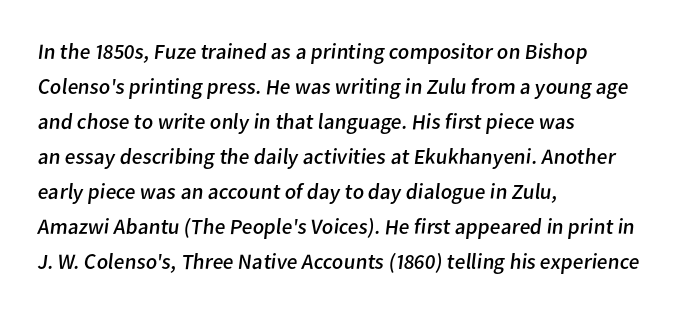
{"bold": "no", "underline": "no", "align": "left", "line_spacing": "normal", "line_spacing_ratio": 1.59, "letter_spacing": "normal", "letter_spacing_em": 0.0, "glyph_px": 22}
